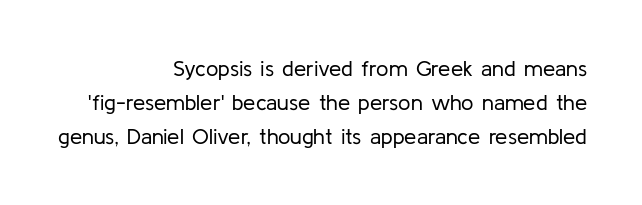
Q: Is the text bold? A: No.
Q: Is the text italic (slanted)? A: No, it is upright.
Q: Is the text underlined? A: No.
Q: How is the paragraph aligned? A: Right-aligned.
Q: Is the spacing between letters normal or unusually wide? A: Normal.
Q: Is the spacing between lines tight, normal or loose? A: Normal.
